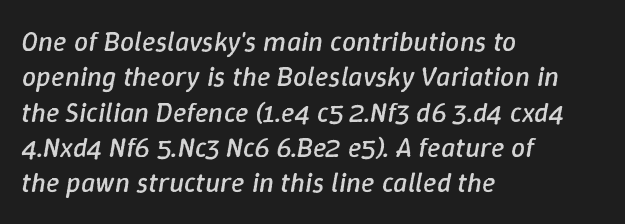
Q: Is the text bold? A: No.
Q: Is the text italic (slanted)? A: Yes, it leans right by about 9 degrees.
Q: Is the text underlined? A: No.
Q: How is the paragraph aligned? A: Left-aligned.
Q: Is the spacing between letters normal or unusually wide? A: Normal.
Q: Is the spacing between lines tight, normal or loose? A: Normal.
Q: Width (condensed, normal, or wide)? A: Normal.
Q: Stroke contrast? A: Low.
Q: x-height? A: Medium.
Q: Monospaced? A: No.
